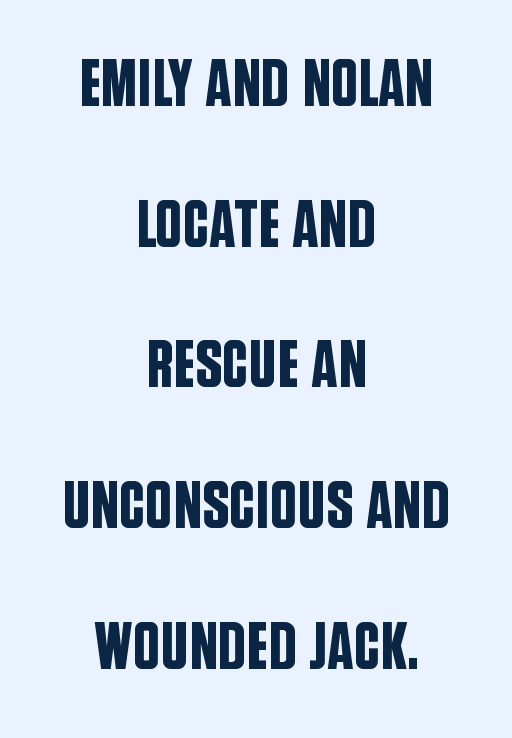
Q: Is the text italic (slanted)? A: No, it is upright.
Q: Is the typeface a serif or a sans-serif typeface? A: Sans-serif.
Q: Is the text underlined? A: No.
Q: How is the paragraph aligned? A: Centered.
Q: Is the spacing between letters normal or unusually wide? A: Normal.
Q: Is the spacing between lines tight, normal or loose? A: Loose.
Q: Width (condensed, normal, or wide)? A: Condensed.
Q: Stroke contrast? A: Low.
Q: x-height? A: Large.
Q: Monospaced? A: No.
